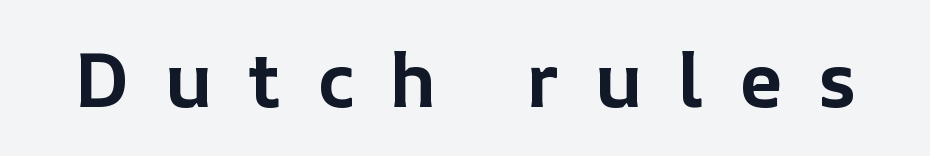
Q: Is the text bold? A: Yes.
Q: Is the text italic (slanted)? A: No, it is upright.
Q: Is the text underlined? A: No.
Q: Is the spacing between letters normal or unusually wide? A: Unusually wide.
Q: Width (condensed, normal, or wide)? A: Normal.
Q: Stroke contrast? A: Low.
Q: x-height? A: Medium.
Q: Monospaced? A: No.
